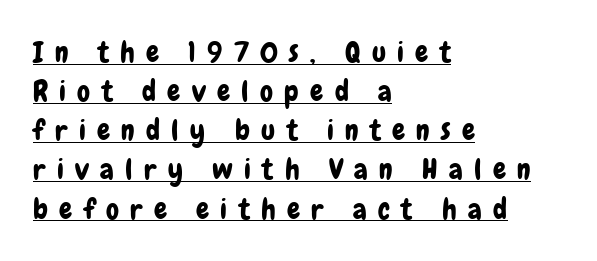
The image shows 29 px condensed sans-serif type, upright; set left-aligned, normal line spacing (1.35x), unusually wide letter spacing (+0.39 em), underlined; low stroke contrast and a medium x-height.
